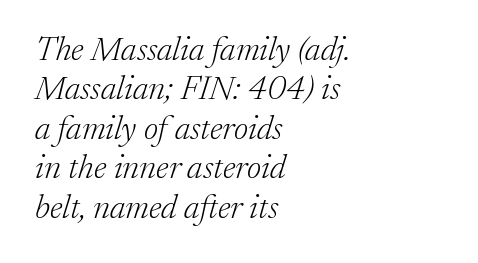
Q: Is the text bold? A: No.
Q: Is the text italic (slanted)? A: Yes, it leans right by about 17 degrees.
Q: Is the typeface a serif or a sans-serif typeface? A: Serif.
Q: Is the text underlined? A: No.
Q: How is the paragraph aligned? A: Left-aligned.
Q: Is the spacing between letters normal or unusually wide? A: Normal.
Q: Width (condensed, normal, or wide)? A: Normal.
Q: Stroke contrast? A: Low.
Q: x-height? A: Medium.
Q: Monospaced? A: No.
